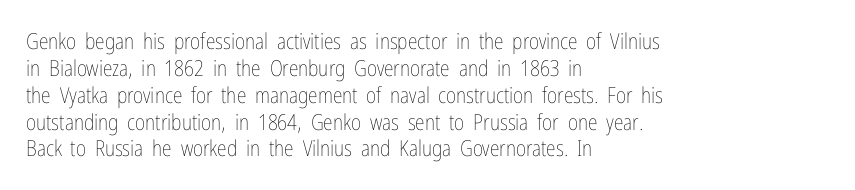
The image shows 22 px text type, upright; set left-aligned, line spacing 1.22x, normal letter spacing, not underlined.
